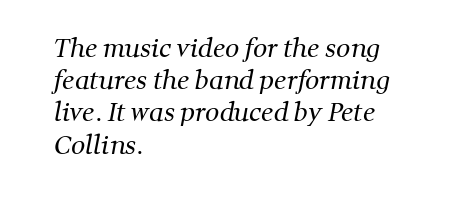
Q: Is the text bold? A: No.
Q: Is the text underlined? A: No.
Q: How is the paragraph aligned? A: Left-aligned.
Q: Is the spacing between letters normal or unusually wide? A: Normal.
Q: Is the spacing between lines tight, normal or loose? A: Normal.
